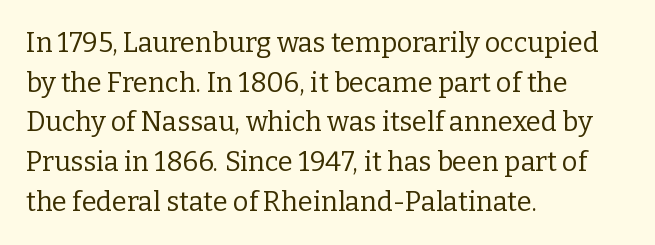
The image shows 27 px text type, upright; set left-aligned, normal line spacing (1.47x), normal letter spacing, not underlined.
